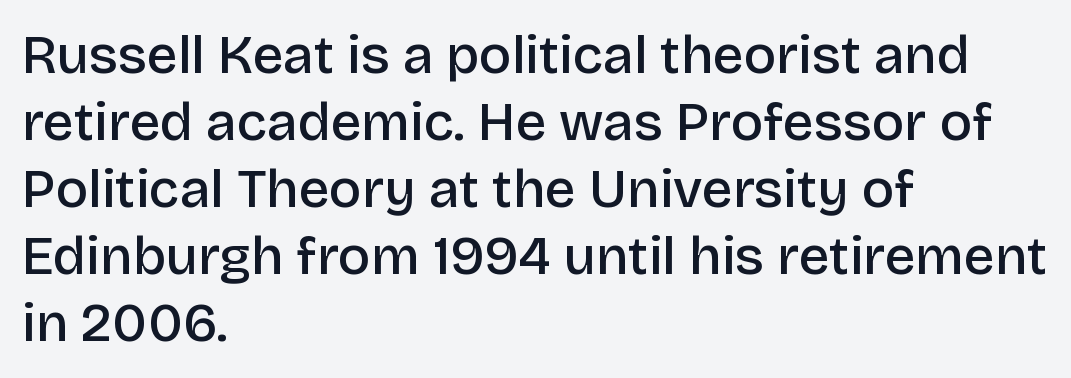
The image shows 54 px semibold sans-serif type, upright; set left-aligned, line spacing 1.24x, normal letter spacing, not underlined; low stroke contrast and a large x-height.
